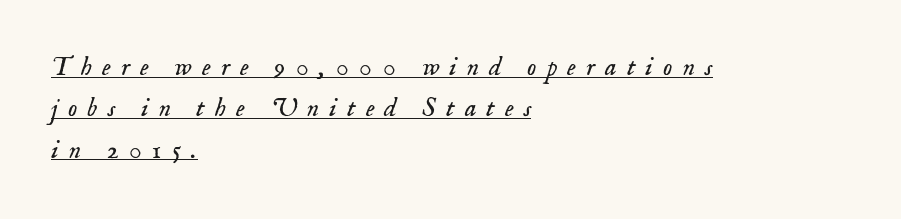
{"italic": "yes", "lean": "right", "slant_degrees": 18, "bold": "no", "underline": "yes", "align": "left", "line_spacing": "normal", "line_spacing_ratio": 1.59, "letter_spacing": "wide", "letter_spacing_em": 0.39, "glyph_px": 26}
